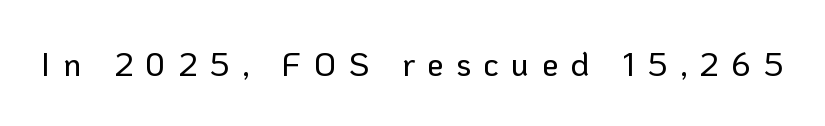
{"serif": "no", "italic": "no", "width": "normal", "stroke_contrast": "low", "x_height": "medium", "monospaced": "no", "underline": "no", "letter_spacing": "wide", "letter_spacing_em": 0.37, "glyph_px": 33}
